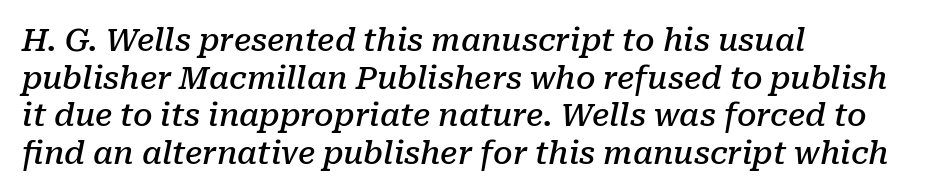
Q: Is the text bold? A: Semi-bold.
Q: Is the text italic (slanted)? A: Yes, it leans right by about 10 degrees.
Q: Is the typeface a serif or a sans-serif typeface? A: Serif.
Q: Is the text underlined? A: No.
Q: How is the paragraph aligned? A: Left-aligned.
Q: Is the spacing between letters normal or unusually wide? A: Normal.
Q: Width (condensed, normal, or wide)? A: Normal.
Q: Stroke contrast? A: Low.
Q: x-height? A: Medium.
Q: Monospaced? A: No.
